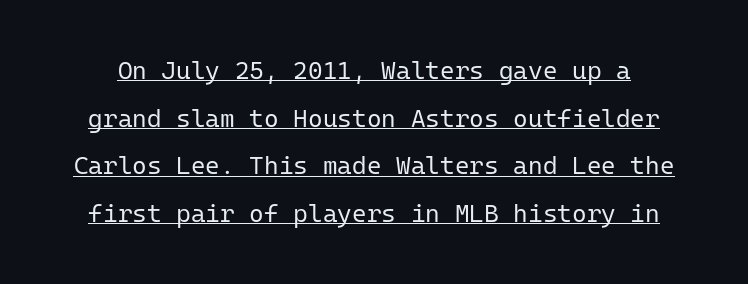
The image shows 25 px text type, upright; set loose line spacing (1.91x), normal letter spacing, underlined.
